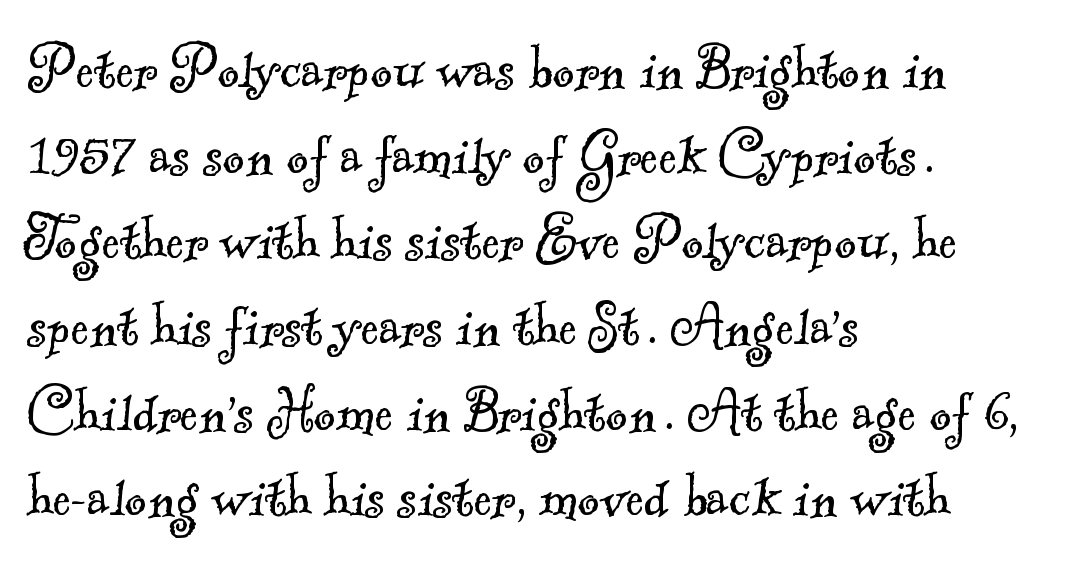
The image shows 68 px light serif type; set left-aligned, normal line spacing (1.26x), normal letter spacing, not underlined; a small x-height.
